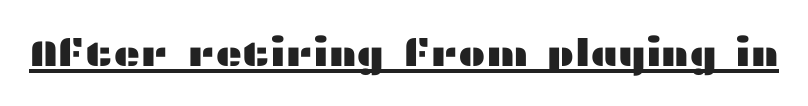
The image shows 37 px wide sans-serif type, upright; set normal letter spacing, underlined; medium stroke contrast and a medium x-height.
